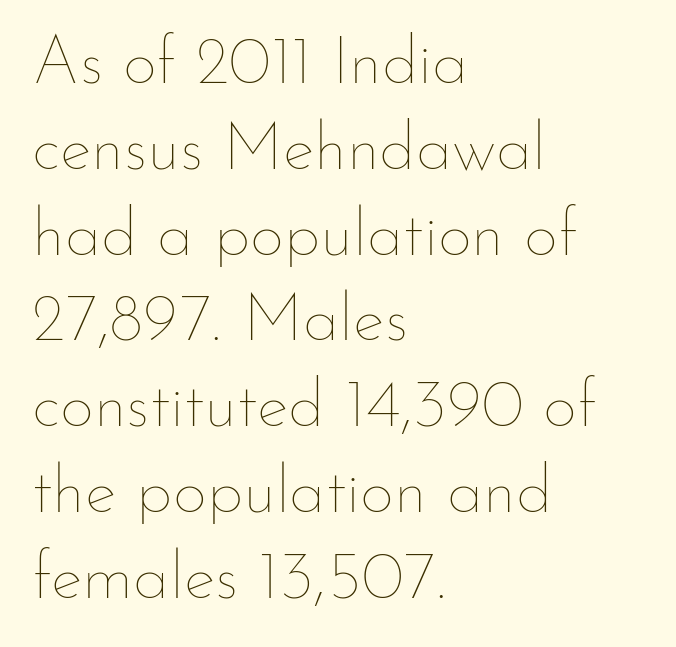
The image shows 67 px thin type, upright; set left-aligned, normal line spacing (1.28x), normal letter spacing, not underlined; low stroke contrast and a small x-height.
